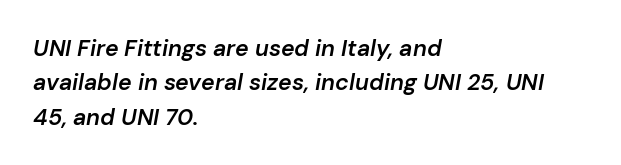
The image shows 23 px text type, italic (leaning right); set left-aligned, normal line spacing (1.49x), normal letter spacing, not underlined.
